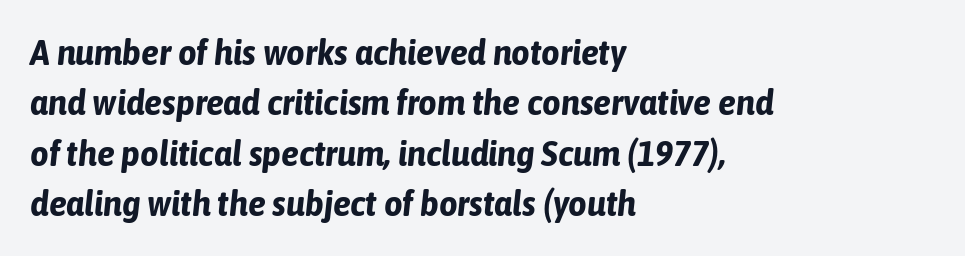
Students, observe: this is what conventionally led text looks like. Where is the straight margin? On the left. Italic: yes, the glyphs are oblique. The rendering keeps characters at their native spacing.
